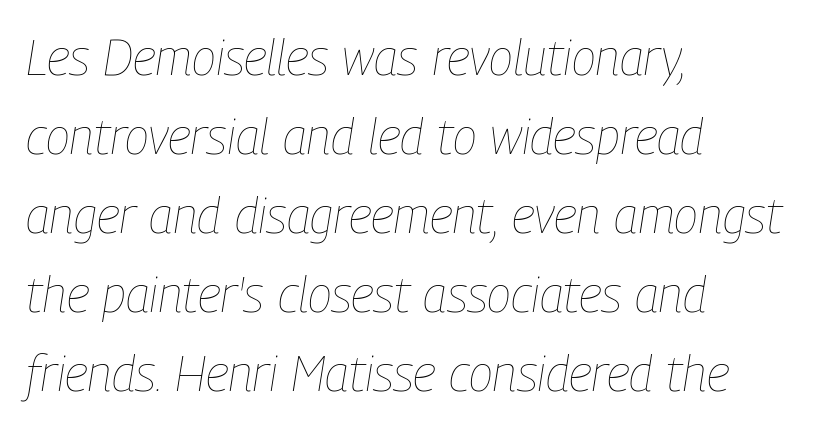
Q: Is the text bold? A: No.
Q: Is the text italic (slanted)? A: Yes, it leans right by about 9 degrees.
Q: Is the text underlined? A: No.
Q: How is the paragraph aligned? A: Left-aligned.
Q: Is the spacing between letters normal or unusually wide? A: Normal.
Q: Is the spacing between lines tight, normal or loose? A: Normal.
Q: Width (condensed, normal, or wide)? A: Condensed.
Q: Stroke contrast? A: Low.
Q: x-height? A: Medium.
Q: Monospaced? A: No.
